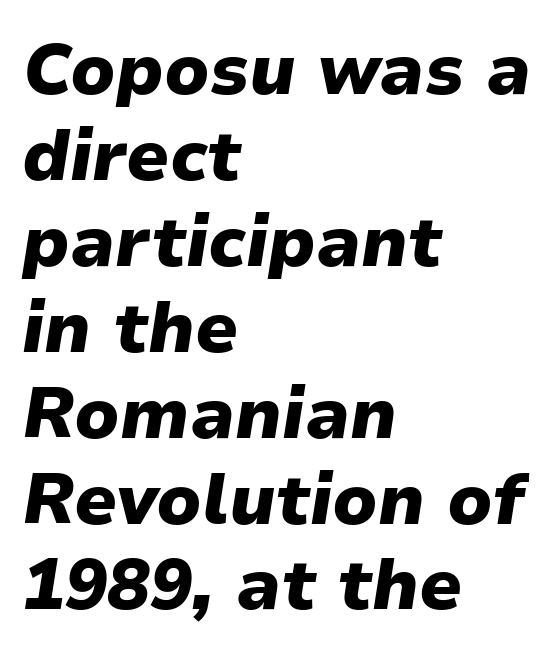
Q: Is the text bold? A: Yes.
Q: Is the text italic (slanted)? A: Yes, it leans right by about 9 degrees.
Q: Is the text underlined? A: No.
Q: How is the paragraph aligned? A: Left-aligned.
Q: Is the spacing between letters normal or unusually wide? A: Normal.
Q: Width (condensed, normal, or wide)? A: Normal.
Q: Stroke contrast? A: Low.
Q: x-height? A: Medium.
Q: Monospaced? A: No.
